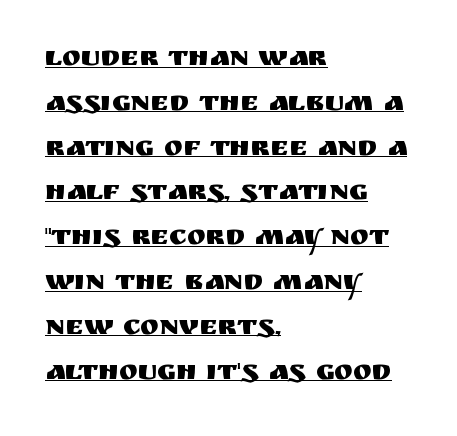
Q: Is the text italic (slanted)? A: No, it is upright.
Q: Is the typeface a serif or a sans-serif typeface? A: Sans-serif.
Q: Is the text underlined? A: Yes.
Q: How is the paragraph aligned? A: Left-aligned.
Q: Is the spacing between letters normal or unusually wide? A: Normal.
Q: Is the spacing between lines tight, normal or loose? A: Normal.
Q: Width (condensed, normal, or wide)? A: Normal.
Q: Stroke contrast? A: Medium.
Q: x-height? A: Large.
Q: Monospaced? A: No.
